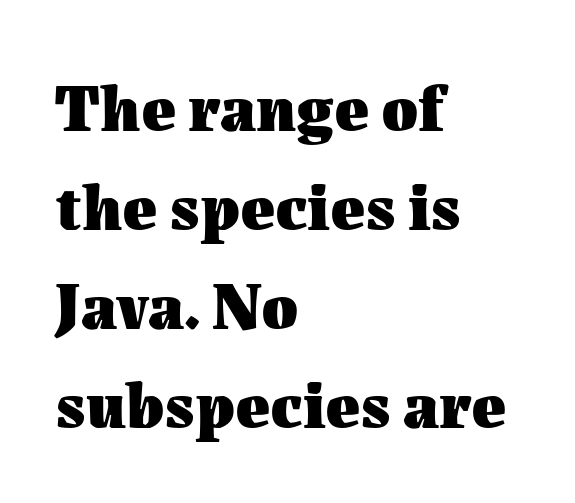
In terms of weight, the rendering is a true, heavy bold. The letterforms sit shoulder to shoulder at normal distance. The face used here is proportionally spaced, like ordinary book or web type. Descenders hang freely into open space. The setting favours the left margin, as ordinary paragraphs usually do.
